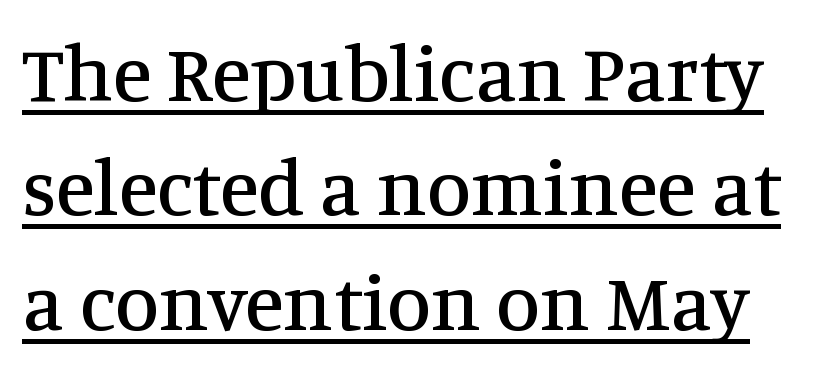
A typographer would call this underscored text. Think of a printed novel: that variable character pitch is what you see here. The letters stand straight up with perfectly vertical stems. Little horizontal feet cap the strokes, marking this as serif type. How are the letters spaced? Ordinarily, with no added tracking. The leading is moderate, giving the passage an even texture.
